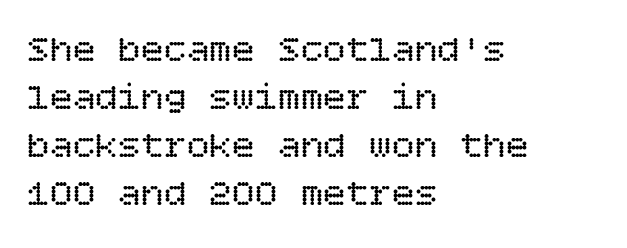
Q: Is the text bold? A: No.
Q: Is the text italic (slanted)? A: No, it is upright.
Q: Is the text underlined? A: No.
Q: How is the paragraph aligned? A: Left-aligned.
Q: Is the spacing between letters normal or unusually wide? A: Normal.
Q: Is the spacing between lines tight, normal or loose? A: Normal.
Q: Width (condensed, normal, or wide)? A: Normal.
Q: Stroke contrast? A: Low.
Q: x-height? A: Large.
